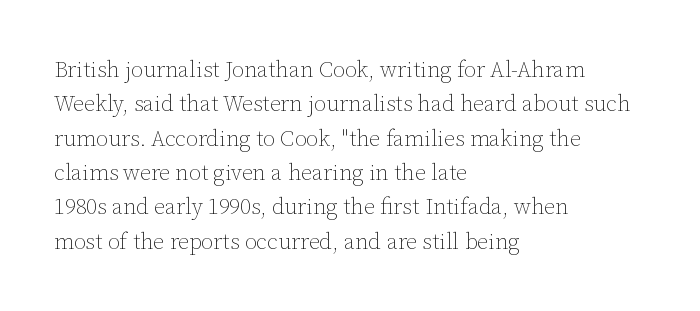
The image shows 22 px text type, upright; set left-aligned, normal line spacing (1.56x), normal letter spacing, not underlined.
